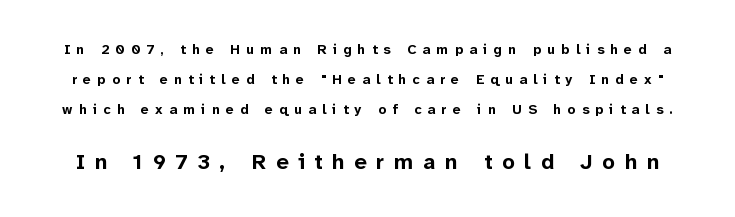
{"italic": "no", "bold": "yes", "underline": "no", "line_spacing": "loose", "line_spacing_ratio": 2.13, "letter_spacing": "wide", "letter_spacing_em": 0.44, "larger_block": "second", "size_ratio": 1.57, "glyph_px": 22}
